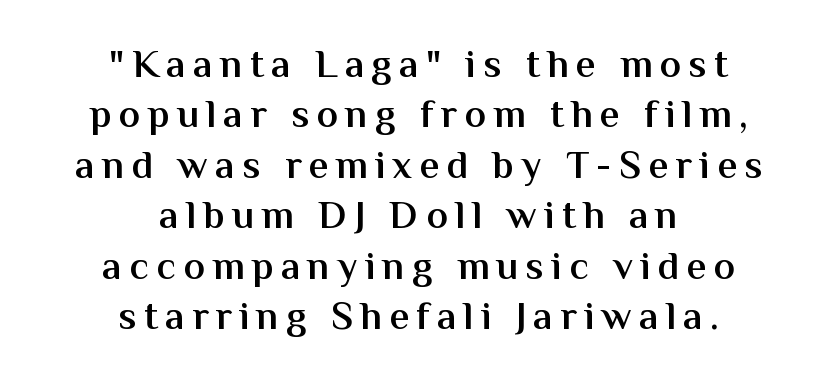
Q: Is the text bold? A: Semi-bold.
Q: Is the text italic (slanted)? A: No, it is upright.
Q: Is the typeface a serif or a sans-serif typeface? A: Sans-serif.
Q: Is the text underlined? A: No.
Q: How is the paragraph aligned? A: Centered.
Q: Is the spacing between lines tight, normal or loose? A: Normal.
Q: Width (condensed, normal, or wide)? A: Normal.
Q: Stroke contrast? A: Medium.
Q: x-height? A: Medium.
Q: Monospaced? A: No.
